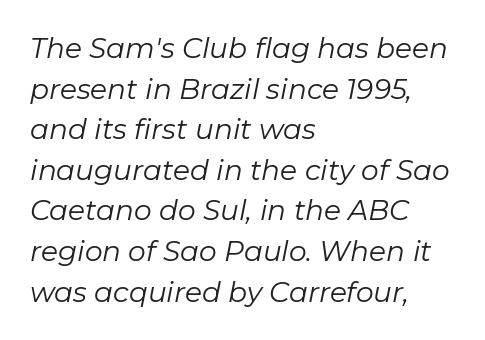
Here the designer chose a conventional face with non-uniform glyph widths. Decoration check: the copy has no underline. The tracking reads as untouched default to a designer's eye. Emphasis-style slanted type is in use.
